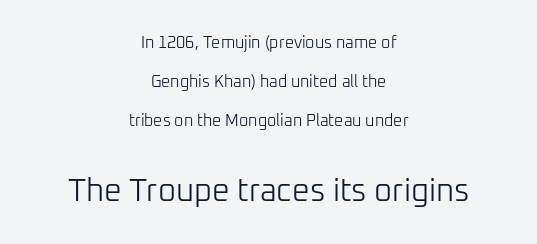
Q: Is the text bold? A: No.
Q: Is the text italic (slanted)? A: No, it is upright.
Q: Is the typeface a serif or a sans-serif typeface? A: Sans-serif.
Q: Is the text underlined? A: No.
Q: How is the paragraph aligned? A: Centered.
Q: Is the spacing between letters normal or unusually wide? A: Normal.
Q: Is the spacing between lines tight, normal or loose? A: Loose.
Q: Which block of text is set in a larger size, the first (top) or the second (bottom)? A: The second (bottom) one.
Q: Width (condensed, normal, or wide)? A: Normal.
Q: Stroke contrast? A: Low.
Q: x-height? A: Medium.
Q: Monospaced? A: No.
